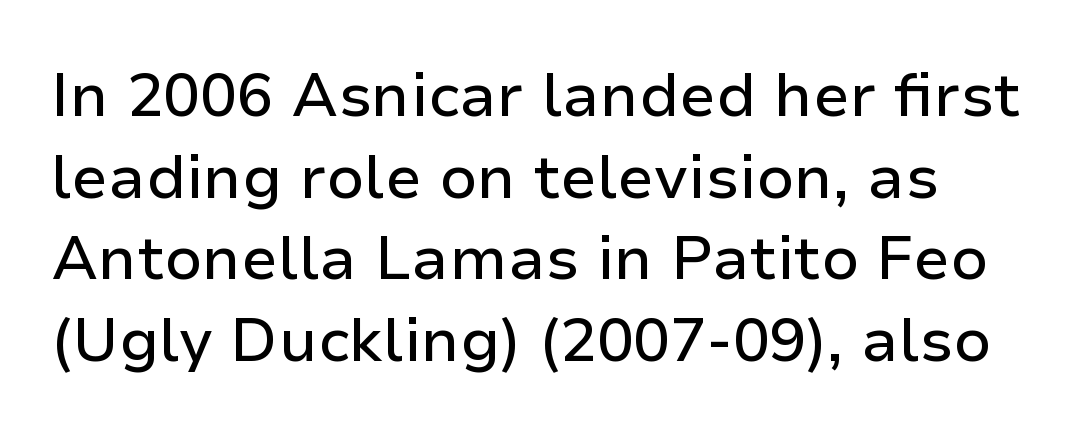
Q: Is the text italic (slanted)? A: No, it is upright.
Q: Is the typeface a serif or a sans-serif typeface? A: Sans-serif.
Q: Is the text underlined? A: No.
Q: Is the spacing between letters normal or unusually wide? A: Normal.
Q: Is the spacing between lines tight, normal or loose? A: Normal.
Q: Width (condensed, normal, or wide)? A: Normal.
Q: Stroke contrast? A: Low.
Q: x-height? A: Medium.
Q: Monospaced? A: No.
